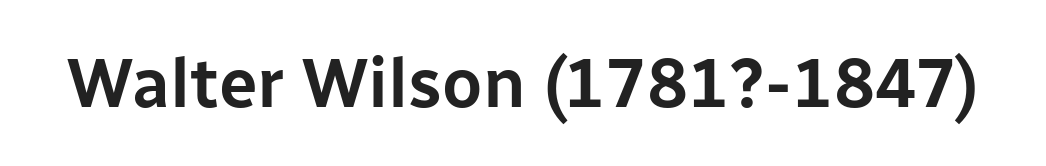
{"serif": "no", "italic": "no", "width": "normal", "stroke_contrast": "low", "x_height": "medium", "monospaced": "no", "underline": "no", "letter_spacing": "normal", "letter_spacing_em": 0.0, "glyph_px": 69}
